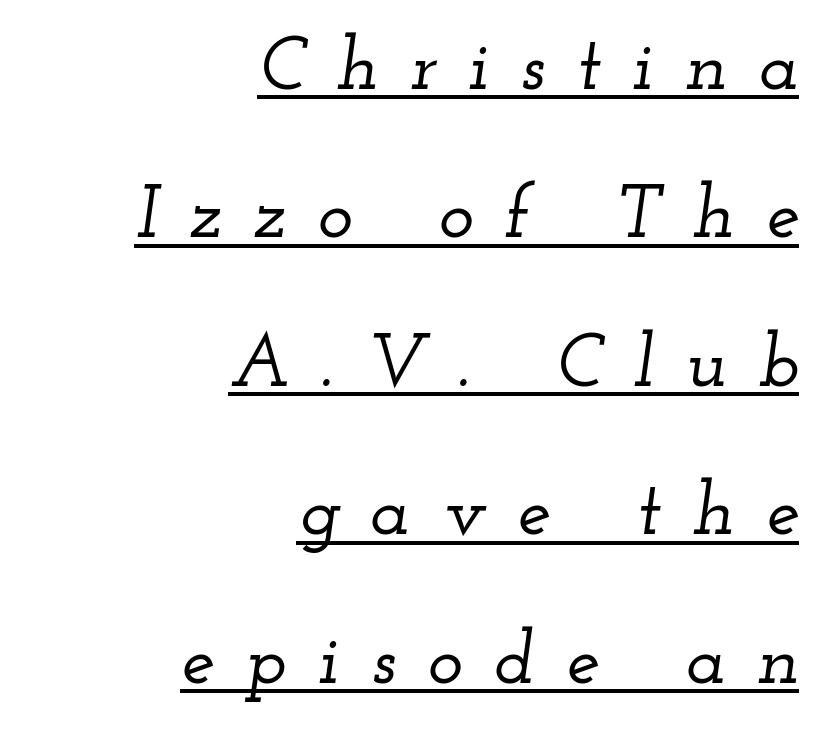
How are the letters spaced? Widely, with obvious added tracking. Proportional: the letters do not fall into vertical columns. It's the slanting kind of type. Leftover space on each line is placed entirely before the opening word.
